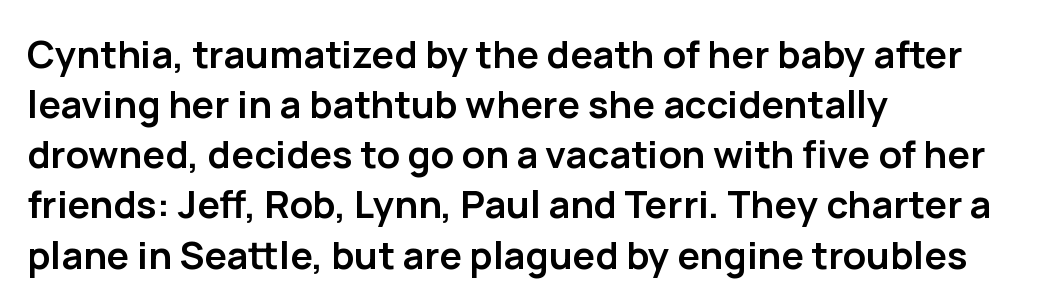
The image shows 38 px semibold sans-serif type, upright; set left-aligned, normal line spacing (1.32x), normal letter spacing, not underlined; low stroke contrast and a medium x-height.
